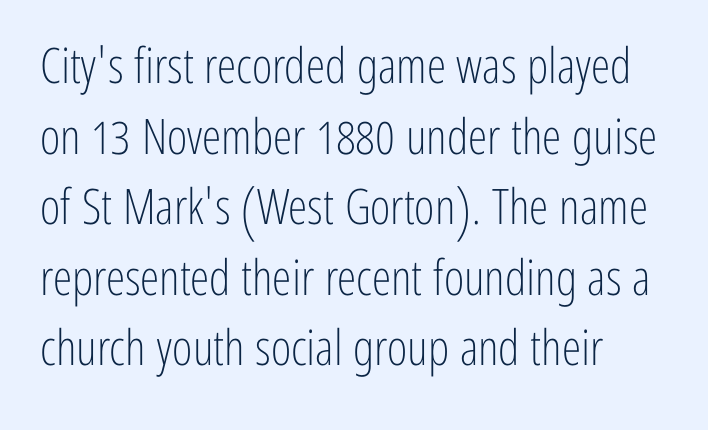
The image shows 49 px light, condensed sans-serif type, upright; set left-aligned, normal line spacing (1.44x), normal letter spacing, not underlined; low stroke contrast and a medium x-height.
